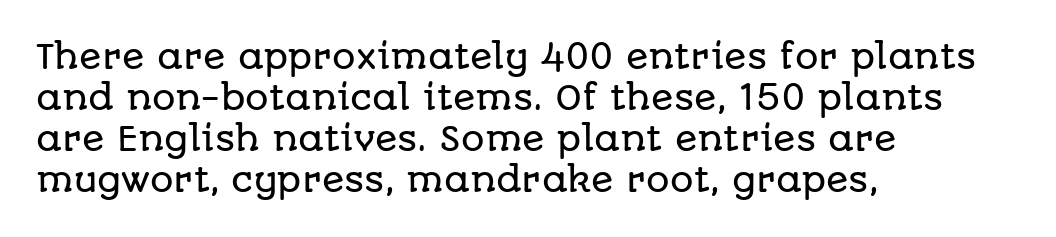
Q: Is the text italic (slanted)? A: No, it is upright.
Q: Is the typeface a serif or a sans-serif typeface? A: Sans-serif.
Q: Is the text underlined? A: No.
Q: How is the paragraph aligned? A: Left-aligned.
Q: Is the spacing between letters normal or unusually wide? A: Normal.
Q: Width (condensed, normal, or wide)? A: Normal.
Q: Stroke contrast? A: Low.
Q: x-height? A: Large.
Q: Monospaced? A: No.
